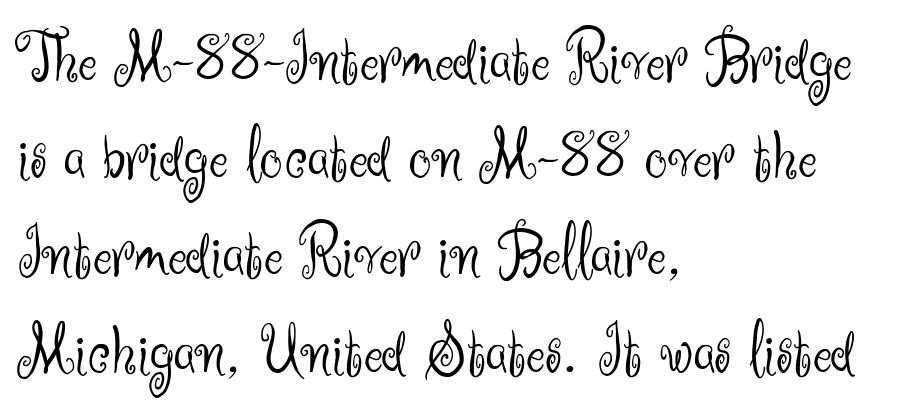
The image shows 72 px light sans-serif type, upright; set left-aligned, normal line spacing (1.35x), normal letter spacing, not underlined; medium stroke contrast and a small x-height.
